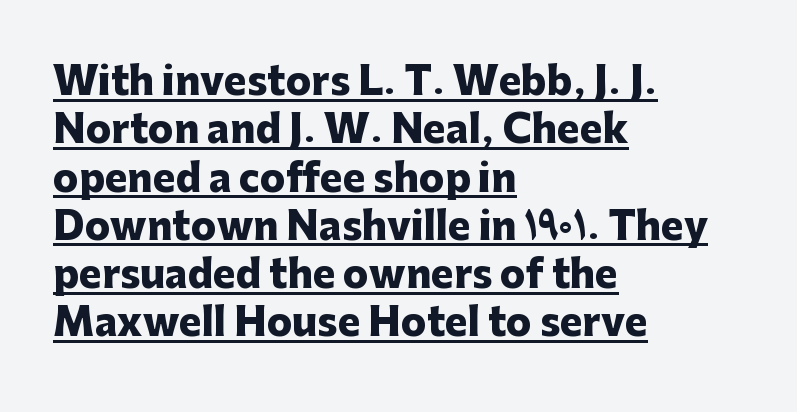
The image shows 38 px heavy sans-serif type, upright; set left-aligned, normal line spacing (1.27x), normal letter spacing, underlined; low stroke contrast and a medium x-height.
